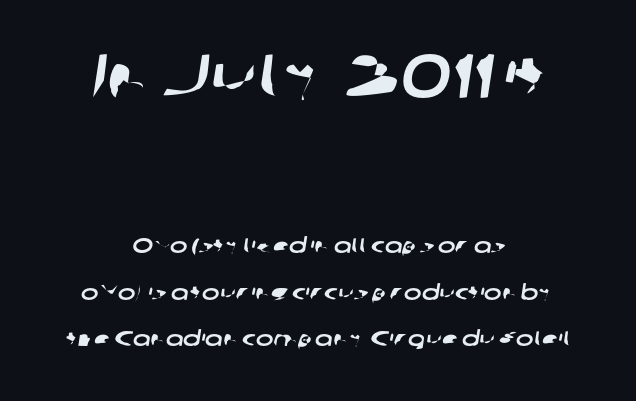
These lines are rendered in a variable-pitch font. The initial chunk of copy outweighs the following chunk in type size. The lines are spread far apart with generous leading. I'd call this a sans setting — the letters go barefoot. Rule under the text: the space is simply empty. Observe the ordinary spacing: letters are neighbours, not strangers.
